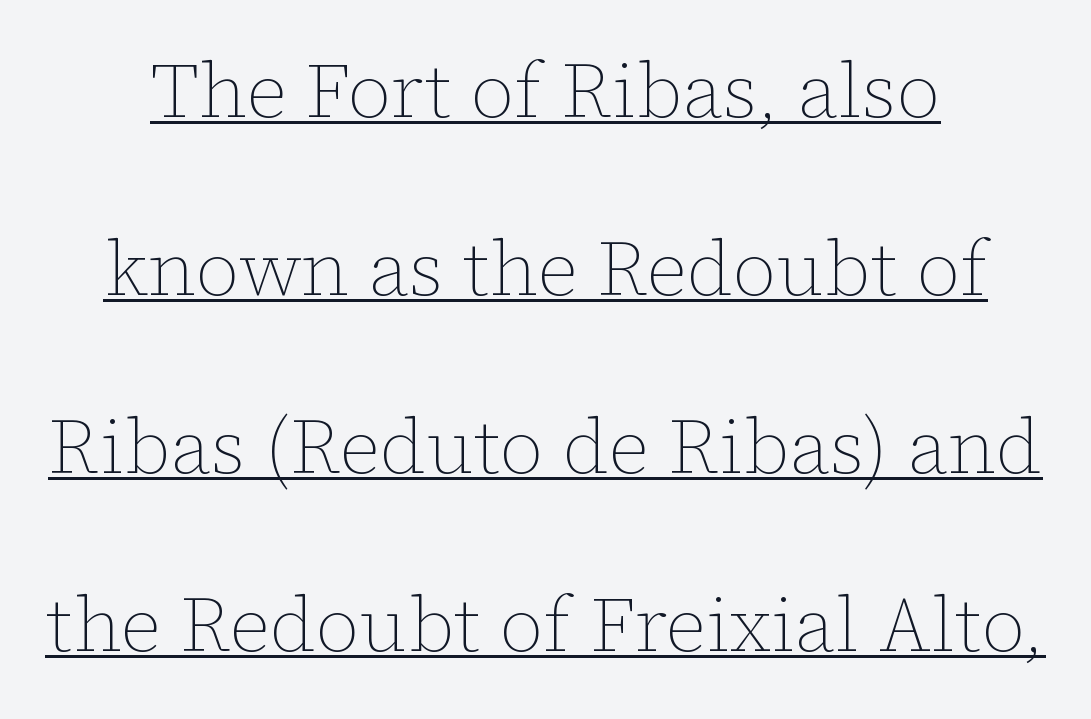
Students, note that the glyphs here touch the page at normal intervals. The typesetter has applied underlining to the passage shown. Each letter keeps its own natural width here, so spacing adapts to shape. Is there any slant? The stems are plumb.
